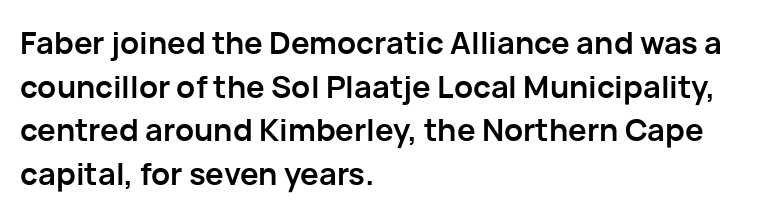
Q: Is the text bold? A: Yes.
Q: Is the text italic (slanted)? A: No, it is upright.
Q: Is the typeface a serif or a sans-serif typeface? A: Sans-serif.
Q: Is the text underlined? A: No.
Q: How is the paragraph aligned? A: Left-aligned.
Q: Is the spacing between letters normal or unusually wide? A: Normal.
Q: Is the spacing between lines tight, normal or loose? A: Normal.
Q: Width (condensed, normal, or wide)? A: Normal.
Q: Stroke contrast? A: Low.
Q: x-height? A: Medium.
Q: Monospaced? A: No.
